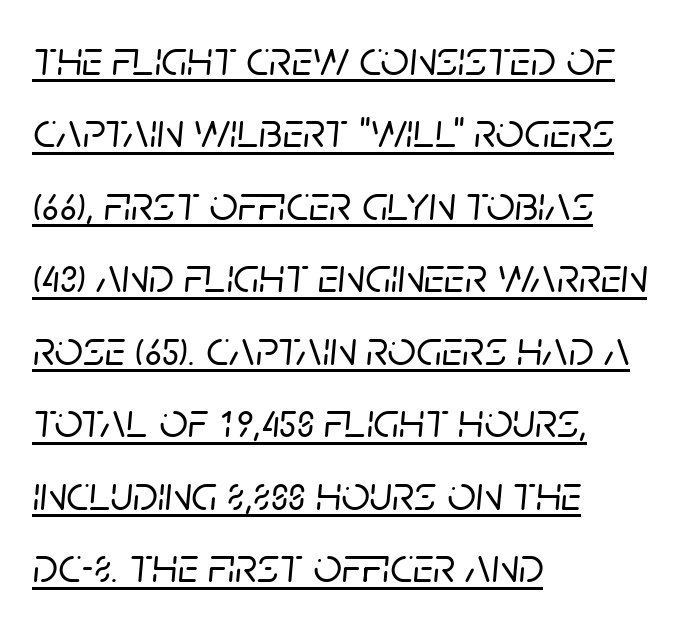
{"italic": "yes", "lean": "right", "slant_degrees": 5, "width": "normal", "stroke_contrast": "low", "x_height": "large", "monospaced": "no", "underline": "yes", "align": "left", "line_spacing": "normal", "line_spacing_ratio": 1.45, "letter_spacing": "normal", "letter_spacing_em": 0.0, "glyph_px": 50}
